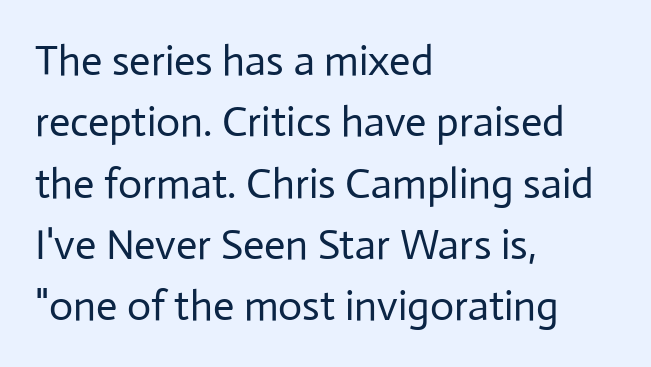
Vertical stems look standard width or narrower in stroke. The font's upright variant was chosen for this text. Regular leading. Each row of text sits above clean, open space.
